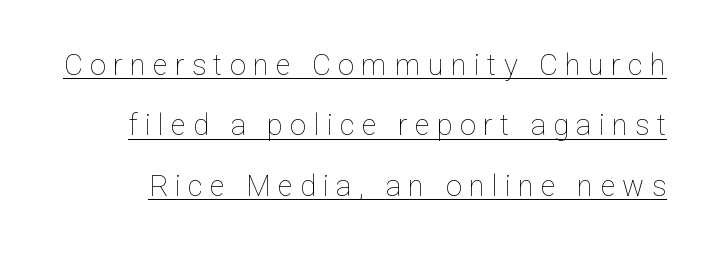
Q: Is the text bold? A: No.
Q: Is the text italic (slanted)? A: No, it is upright.
Q: Is the text underlined? A: Yes.
Q: Is the spacing between letters normal or unusually wide? A: Unusually wide.
Q: Is the spacing between lines tight, normal or loose? A: Loose.
Q: Width (condensed, normal, or wide)? A: Normal.
Q: Stroke contrast? A: Low.
Q: x-height? A: Medium.
Q: Monospaced? A: No.
